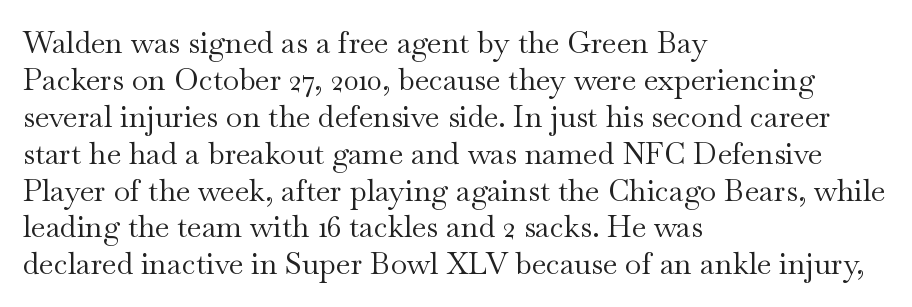
Note the varied advance widths — an 'i' is clearly narrower than an 'm'. Stems and bowls with no extra thickness — not bold. Short note: letters normally spaced. A typesetter would label this face a serif.
